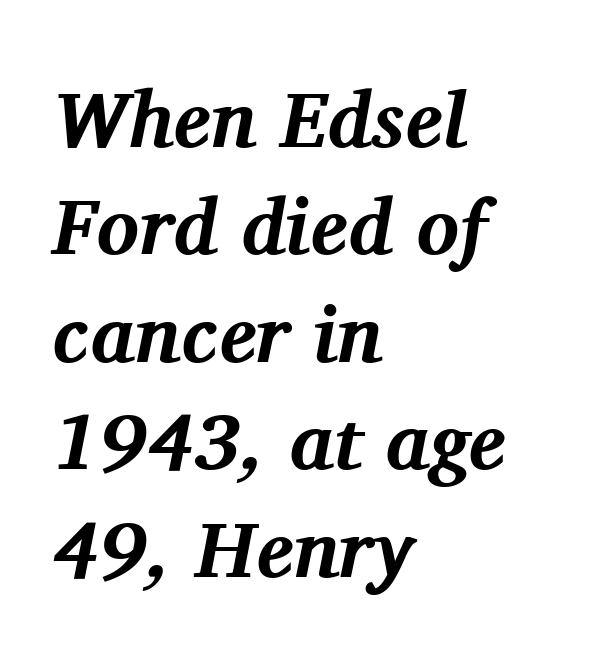
Q: Is the text bold? A: Yes.
Q: Is the text italic (slanted)? A: Yes, it leans right by about 11 degrees.
Q: Is the typeface a serif or a sans-serif typeface? A: Serif.
Q: Is the text underlined? A: No.
Q: How is the paragraph aligned? A: Left-aligned.
Q: Is the spacing between letters normal or unusually wide? A: Normal.
Q: Is the spacing between lines tight, normal or loose? A: Normal.
Q: Width (condensed, normal, or wide)? A: Normal.
Q: Stroke contrast? A: Medium.
Q: x-height? A: Medium.
Q: Monospaced? A: No.
